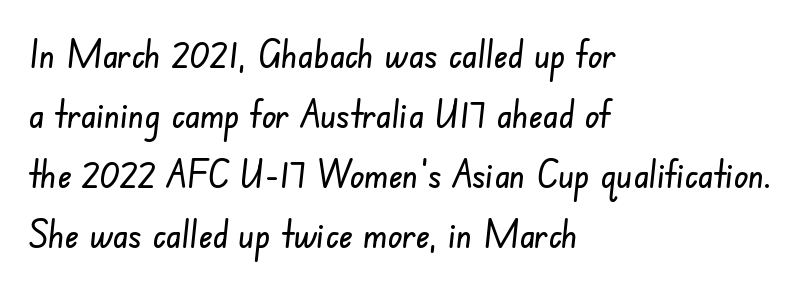
The rendering keeps characters at their native spacing. Glance below the letters and you will spot only blank space. A normal amount of white space separates one row of letters from the next. Horizontally, the lines are justified to the leading edge only. Serifs: no, the terminals of the letterforms are clean.
